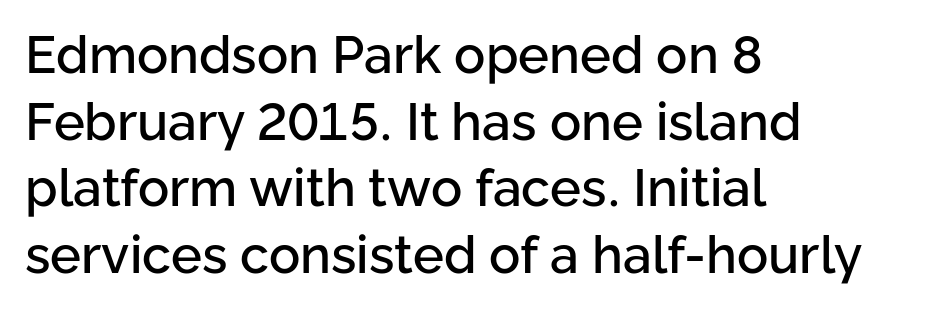
Looks like regular typesetting: each glyph gets only the width it needs. Stroke terminals: plain, sans-serif. The letters stand upright; this is a roman face. Students, observe: this is what conventionally led text looks like. Quick note: underline off. Tracking value appears to be zero — textbook default spacing.
